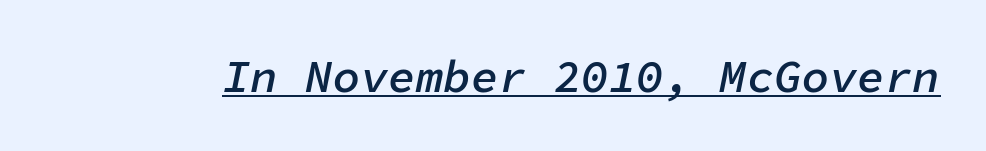
Q: Is the text bold? A: Semi-bold.
Q: Is the text italic (slanted)? A: Yes, it leans right by about 11 degrees.
Q: Is the text underlined? A: Yes.
Q: Is the spacing between letters normal or unusually wide? A: Normal.
Q: Width (condensed, normal, or wide)? A: Normal.
Q: Stroke contrast? A: Low.
Q: x-height? A: Medium.
Q: Monospaced? A: Yes.
